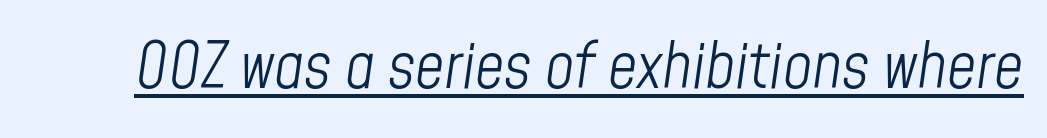
The image shows 64 px light, condensed type, italic (leaning right); set normal letter spacing, underlined; low stroke contrast and a medium x-height.
